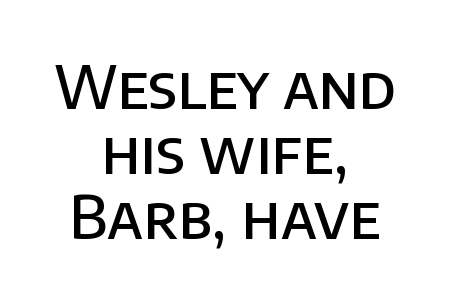
{"serif": "no", "italic": "no", "bold": "semi", "weight": "semibold", "width": "normal", "stroke_contrast": "low", "x_height": "large", "monospaced": "no", "underline": "no", "align": "center", "line_spacing": "tight", "line_spacing_ratio": 1.1, "letter_spacing": "normal", "letter_spacing_em": 0.0, "glyph_px": 59}
